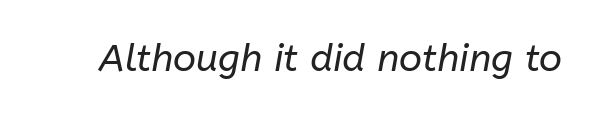
Q: Is the text bold? A: No.
Q: Is the text italic (slanted)? A: Yes, it leans right by about 10 degrees.
Q: Is the text underlined? A: No.
Q: Is the spacing between letters normal or unusually wide? A: Normal.
Q: Width (condensed, normal, or wide)? A: Normal.
Q: Stroke contrast? A: Low.
Q: x-height? A: Medium.
Q: Monospaced? A: No.
